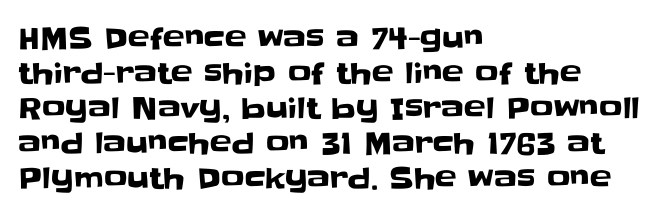
{"serif": "no", "italic": "no", "width": "normal", "stroke_contrast": "low", "x_height": "large", "monospaced": "no", "underline": "no", "align": "left", "line_spacing_ratio": 1.21, "letter_spacing": "normal", "letter_spacing_em": 0.0, "glyph_px": 29}
